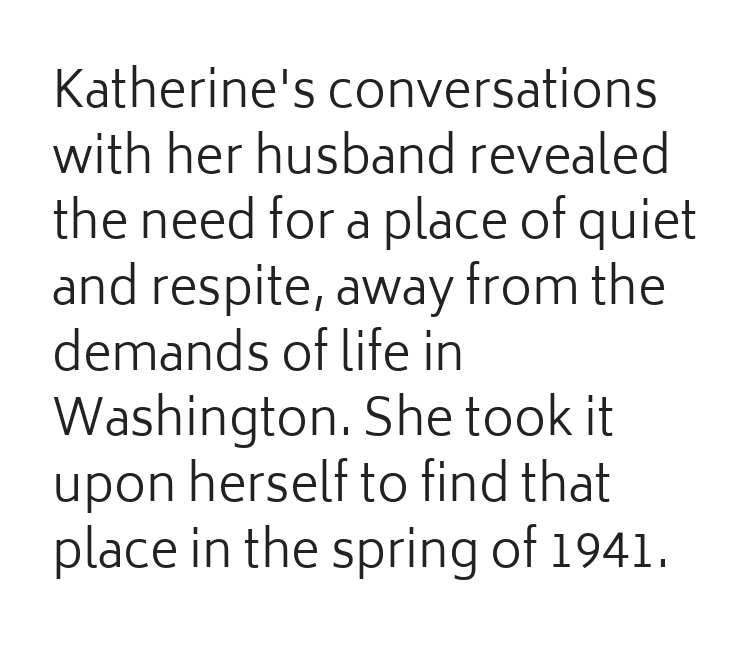
The image shows 49 px regular-weight sans-serif type, upright; set left-aligned, normal line spacing (1.34x), normal letter spacing, not underlined; low stroke contrast and a medium x-height.
